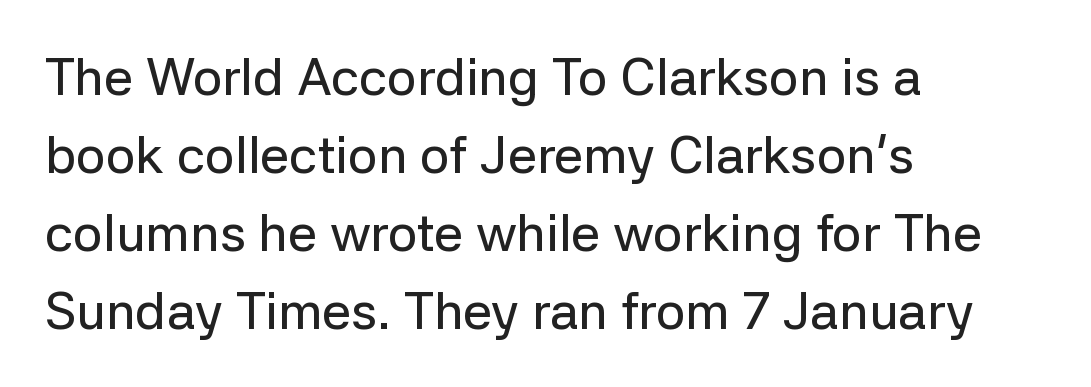
The image shows 52 px sans-serif type, upright; set left-aligned, normal line spacing (1.5x), normal letter spacing, not underlined; low stroke contrast and a medium x-height.
